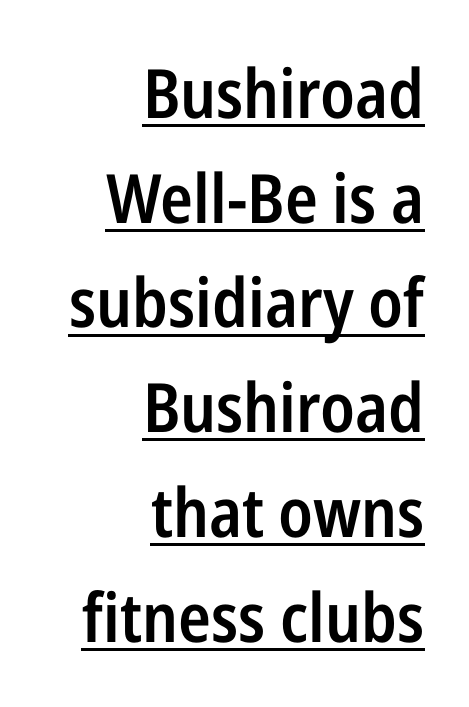
Heft: intermediate — a semibold. These lines were composed using upright roman letters. Characters follow at the spacing the type designer built in. Do the characters align in a grid? No, the font is proportional. This sample is right-justified, so line beginnings fall wherever the words allow.
